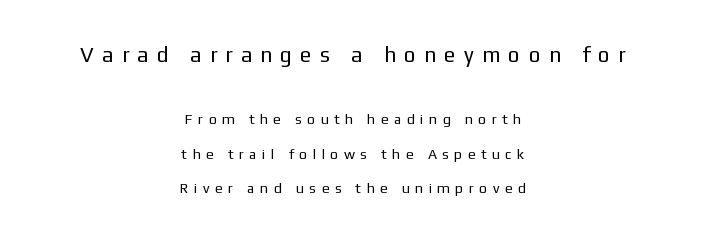
The image shows 21 px text type, upright; set centered, loose line spacing (2.46x), unusually wide letter spacing (+0.39 em), not underlined; the first (top) block is 1.5x larger.
